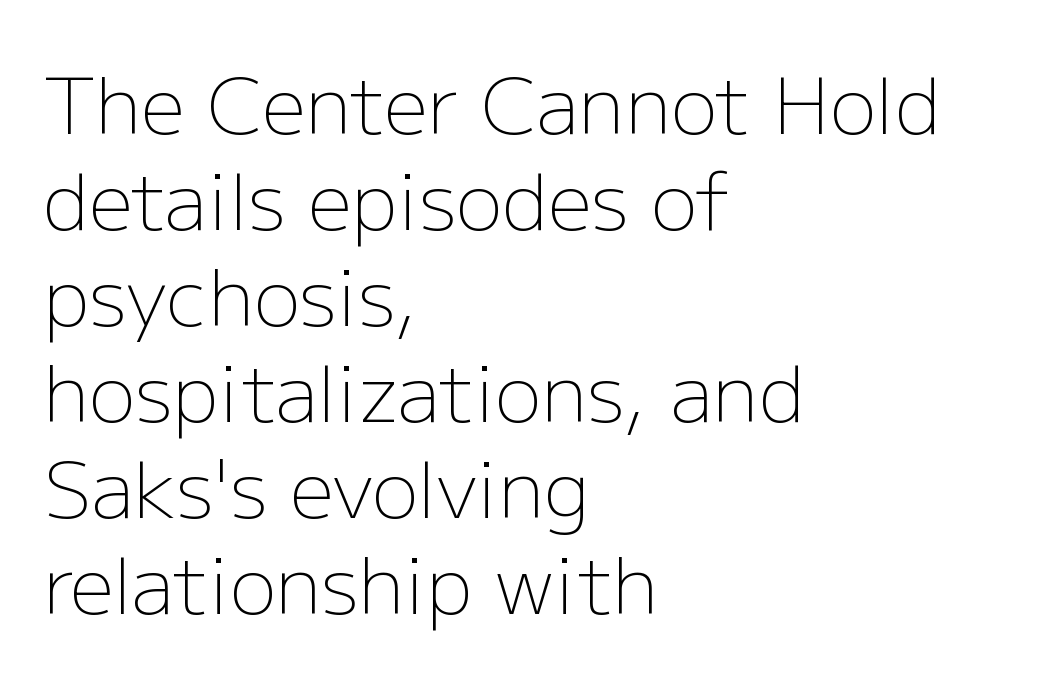
{"serif": "no", "italic": "no", "bold": "no", "weight": "light", "width": "normal", "stroke_contrast": "low", "x_height": "medium", "monospaced": "no", "underline": "no", "align": "left", "line_spacing_ratio": 1.23, "letter_spacing": "normal", "letter_spacing_em": 0.0, "glyph_px": 78}
